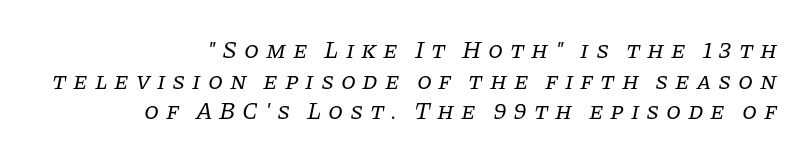
The image shows 24 px text type, italic (leaning right); set right-aligned, normal line spacing (1.28x), unusually wide letter spacing (+0.28 em), not underlined.
